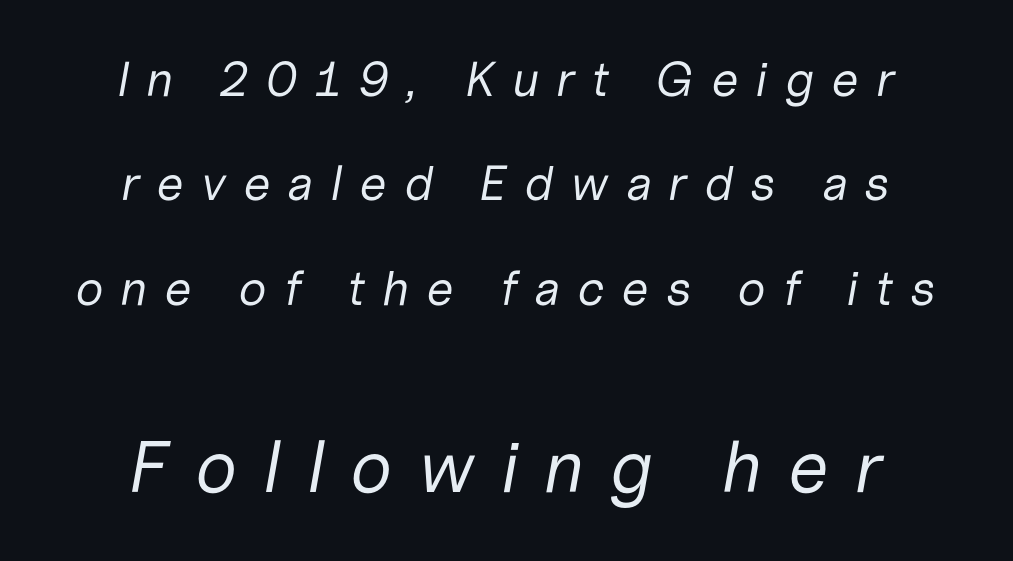
{"italic": "yes", "lean": "right", "slant_degrees": 10, "bold": "no", "weight": "regular", "width": "normal", "stroke_contrast": "low", "x_height": "medium", "monospaced": "no", "underline": "no", "align": "center", "line_spacing": "loose", "line_spacing_ratio": 2.13, "letter_spacing": "wide", "letter_spacing_em": 0.34, "larger_block": "second", "size_ratio": 1.49, "glyph_px": 73}
